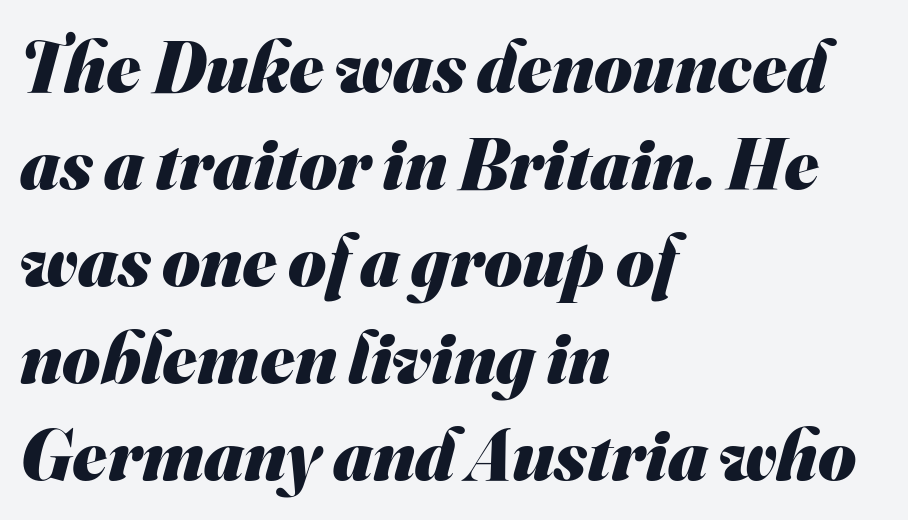
The image shows 73 px heavy sans-serif type; set left-aligned, normal line spacing (1.33x), normal letter spacing, not underlined; medium stroke contrast and a small x-height.
